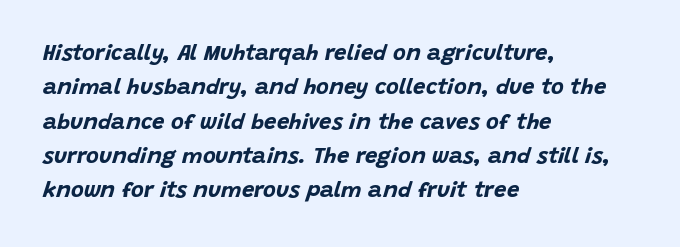
The image shows 22 px bold type, italic (leaning right); set left-aligned, normal line spacing (1.56x), normal letter spacing, not underlined.
